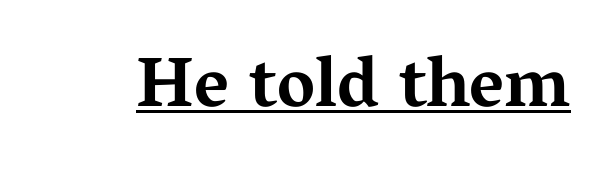
The image shows 71 px bold, wide serif type, upright; set normal letter spacing, underlined; medium stroke contrast and a medium x-height.
